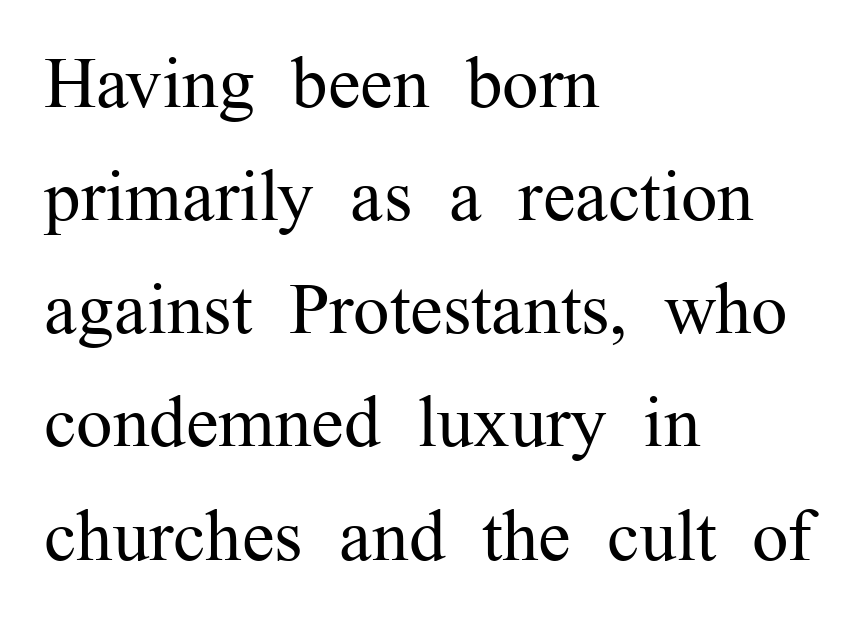
{"serif": "yes", "italic": "no", "bold": "no", "weight": "regular", "width": "normal", "stroke_contrast": "medium", "x_height": "medium", "monospaced": "no", "underline": "no", "align": "left", "line_spacing": "normal", "line_spacing_ratio": 1.55, "letter_spacing": "normal", "letter_spacing_em": 0.0, "glyph_px": 73}
